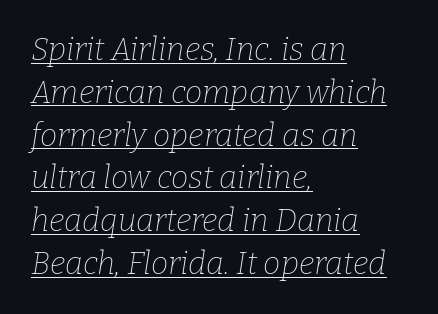
Q: Is the text bold? A: No.
Q: Is the text italic (slanted)? A: Yes, it leans right by about 9 degrees.
Q: Is the typeface a serif or a sans-serif typeface? A: Serif.
Q: Is the text underlined? A: Yes.
Q: How is the paragraph aligned? A: Left-aligned.
Q: Is the spacing between letters normal or unusually wide? A: Normal.
Q: Is the spacing between lines tight, normal or loose? A: Normal.
Q: Width (condensed, normal, or wide)? A: Normal.
Q: Stroke contrast? A: Low.
Q: x-height? A: Medium.
Q: Monospaced? A: No.
